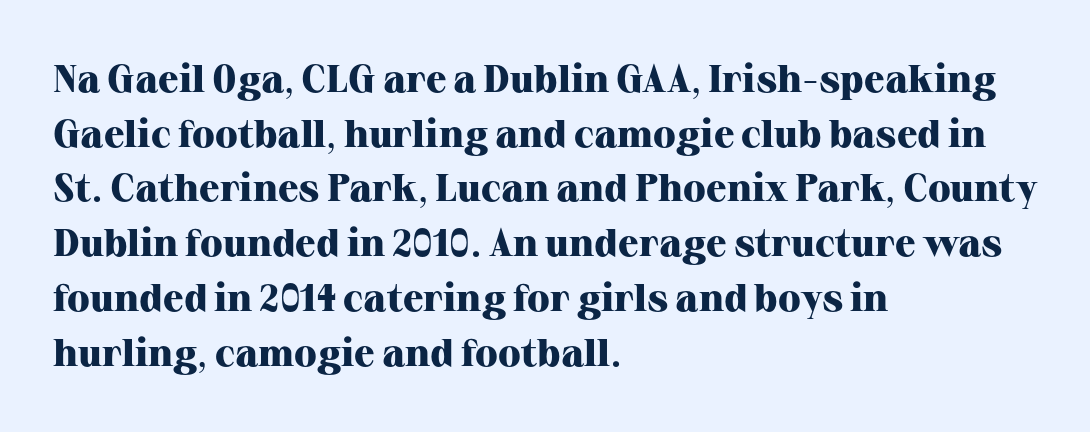
{"serif": "yes", "italic": "no", "bold": "yes", "weight": "heavy", "width": "normal", "stroke_contrast": "high", "x_height": "medium", "monospaced": "no", "underline": "no", "align": "left", "line_spacing": "normal", "line_spacing_ratio": 1.44, "letter_spacing": "normal", "letter_spacing_em": 0.0, "glyph_px": 38}
